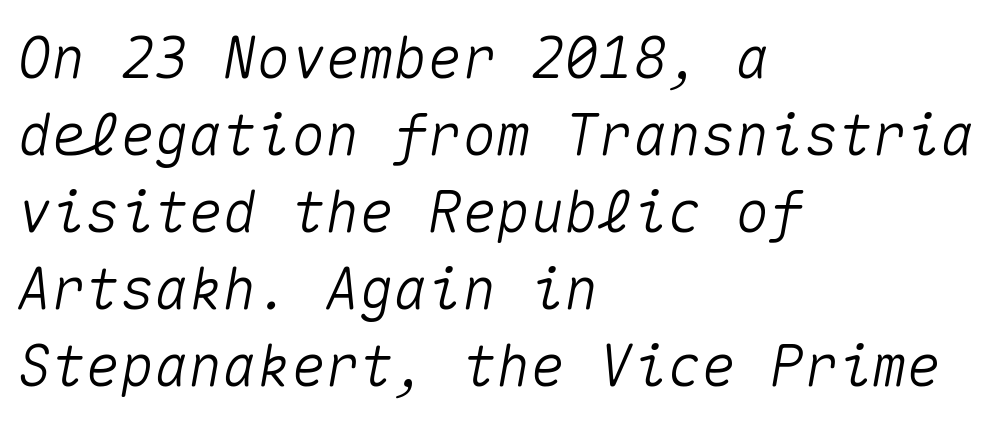
Q: Is the text italic (slanted)? A: Yes, it leans right by about 10 degrees.
Q: Is the text underlined? A: No.
Q: How is the paragraph aligned? A: Left-aligned.
Q: Is the spacing between letters normal or unusually wide? A: Normal.
Q: Is the spacing between lines tight, normal or loose? A: Normal.
Q: Width (condensed, normal, or wide)? A: Normal.
Q: Stroke contrast? A: Medium.
Q: x-height? A: Medium.
Q: Monospaced? A: Yes.
